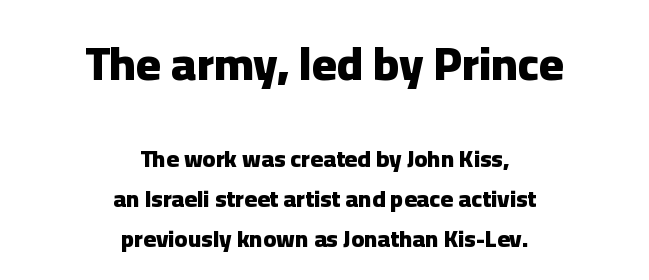
The image shows 47 px heavy sans-serif type, upright; set centered, normal line spacing (1.68x), normal letter spacing, not underlined; the first (top) block is 1.96x larger; low stroke contrast and a medium x-height.
